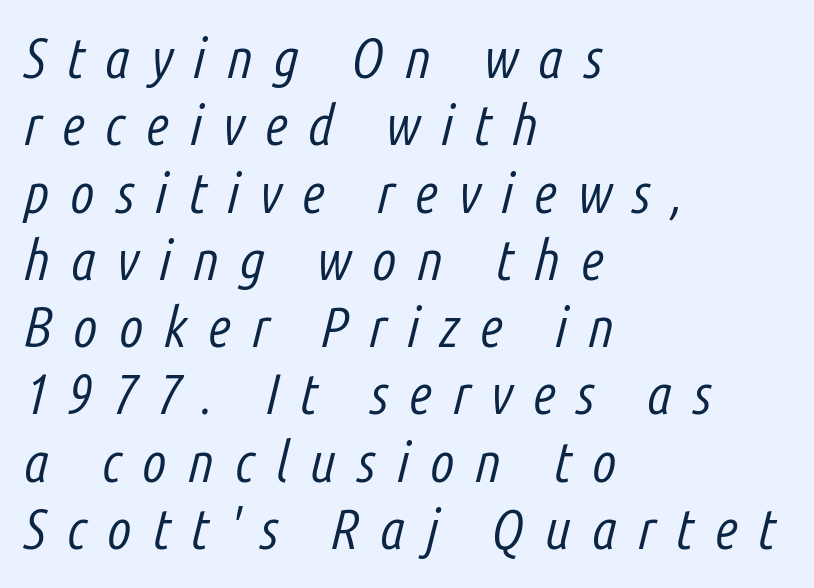
The image shows 57 px light, condensed type, italic (leaning right); set left-aligned, line spacing 1.18x, unusually wide letter spacing (+0.36 em), not underlined; low stroke contrast and a medium x-height.
